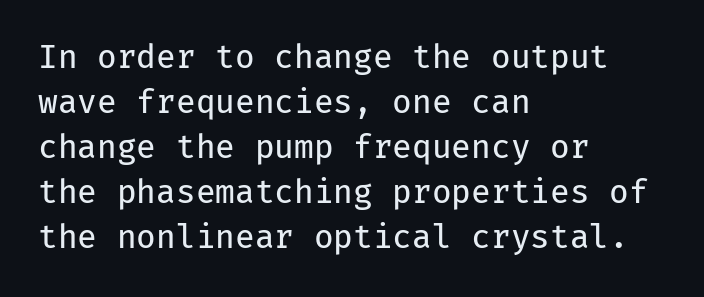
The image shows 32 px regular-weight sans-serif type, upright, monospaced; set left-aligned, normal line spacing (1.41x), normal letter spacing, not underlined; low stroke contrast and a medium x-height.
